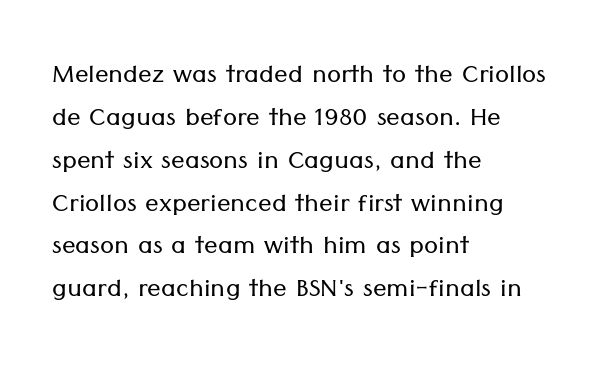
The image shows 34 px light sans-serif type, upright; set left-aligned, normal line spacing (1.26x), normal letter spacing, not underlined; low stroke contrast and a medium x-height.
